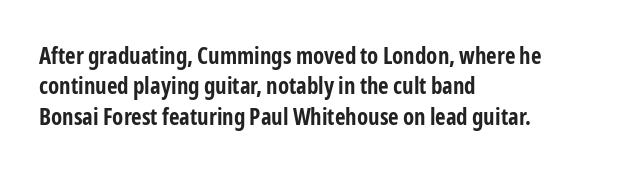
{"italic": "no", "bold": "yes", "underline": "no", "align": "left", "line_spacing": "normal", "line_spacing_ratio": 1.32, "letter_spacing": "normal", "letter_spacing_em": 0.0, "glyph_px": 23}
